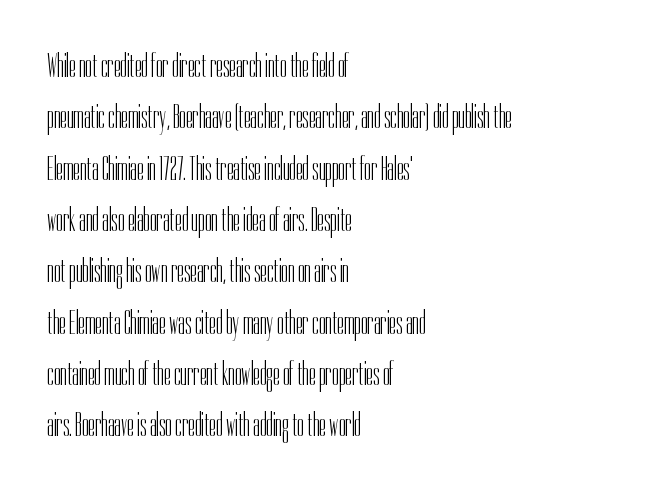
The image shows 34 px light, condensed sans-serif type, upright; set left-aligned, normal line spacing (1.51x), normal letter spacing, not underlined; low stroke contrast and a medium x-height.
